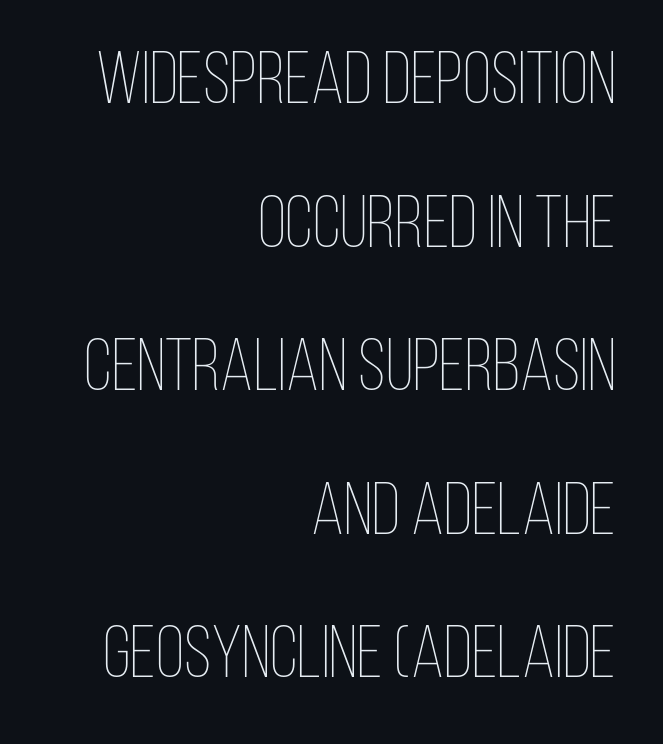
Q: Is the text bold? A: No.
Q: Is the text italic (slanted)? A: No, it is upright.
Q: Is the text underlined? A: No.
Q: How is the paragraph aligned? A: Right-aligned.
Q: Is the spacing between letters normal or unusually wide? A: Normal.
Q: Is the spacing between lines tight, normal or loose? A: Loose.
Q: Width (condensed, normal, or wide)? A: Condensed.
Q: Stroke contrast? A: Low.
Q: x-height? A: Large.
Q: Monospaced? A: No.
